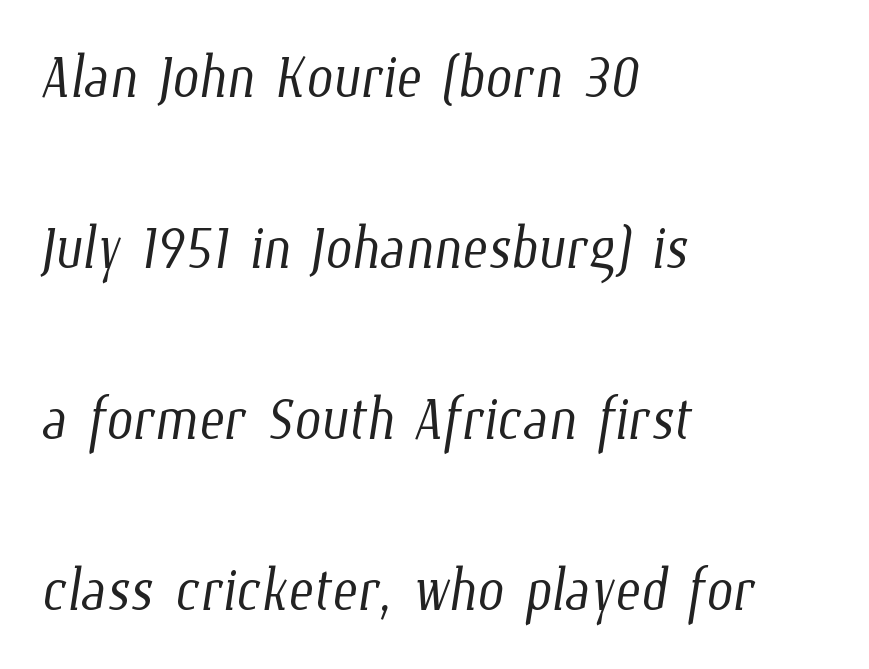
Q: Is the text bold? A: No.
Q: Is the text underlined? A: No.
Q: How is the paragraph aligned? A: Left-aligned.
Q: Is the spacing between letters normal or unusually wide? A: Normal.
Q: Is the spacing between lines tight, normal or loose? A: Loose.
Q: Width (condensed, normal, or wide)? A: Condensed.
Q: Stroke contrast? A: Low.
Q: x-height? A: Medium.
Q: Monospaced? A: No.
